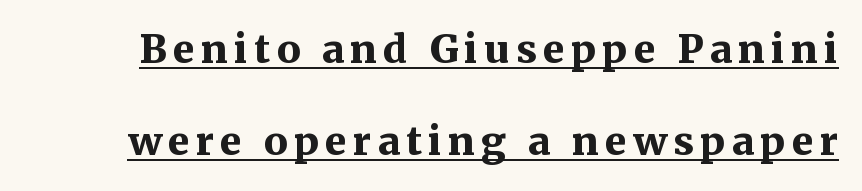
{"serif": "yes", "italic": "no", "bold": "yes", "weight": "bold", "width": "normal", "stroke_contrast": "medium", "x_height": "medium", "monospaced": "no", "underline": "yes", "line_spacing": "loose", "line_spacing_ratio": 2.37, "glyph_px": 39}
